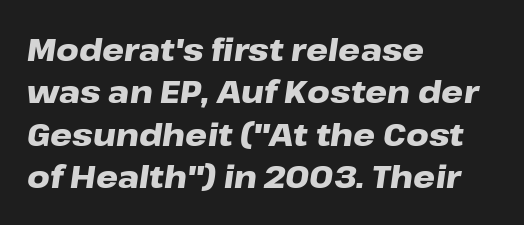
{"italic": "yes", "lean": "right", "slant_degrees": 8, "bold": "yes", "weight": "heavy", "width": "wide", "stroke_contrast": "low", "x_height": "medium", "monospaced": "no", "underline": "no", "align": "left", "line_spacing": "normal", "line_spacing_ratio": 1.37, "letter_spacing": "normal", "letter_spacing_em": 0.0, "glyph_px": 31}
